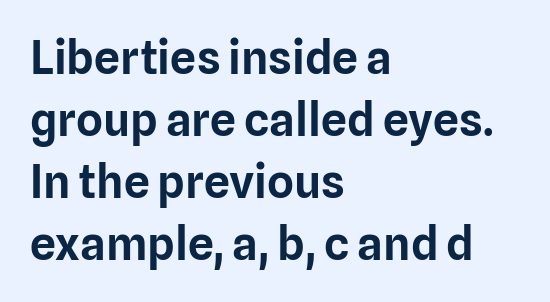
{"serif": "no", "italic": "no", "width": "normal", "stroke_contrast": "low", "x_height": "medium", "monospaced": "no", "underline": "no", "align": "left", "line_spacing": "normal", "line_spacing_ratio": 1.35, "letter_spacing": "normal", "letter_spacing_em": 0.0, "glyph_px": 46}
